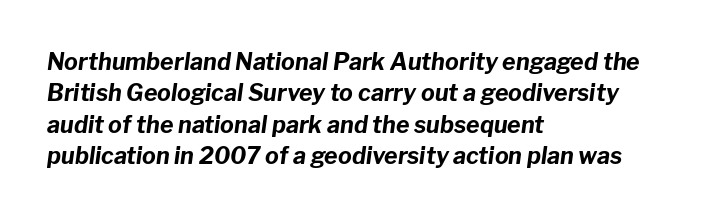
Q: Is the text bold? A: Yes.
Q: Is the text italic (slanted)? A: Yes, it leans right by about 8 degrees.
Q: Is the text underlined? A: No.
Q: How is the paragraph aligned? A: Left-aligned.
Q: Is the spacing between letters normal or unusually wide? A: Normal.
Q: Is the spacing between lines tight, normal or loose? A: Normal.
